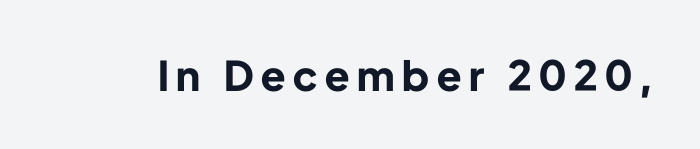
Glance below the letters and you will spot only blank space. Think of a printed novel: that variable character pitch is what you see here. This rendering employs a face without finishing strokes, i.e., a sans-serif. Caption: bold face, heavy strokes.
